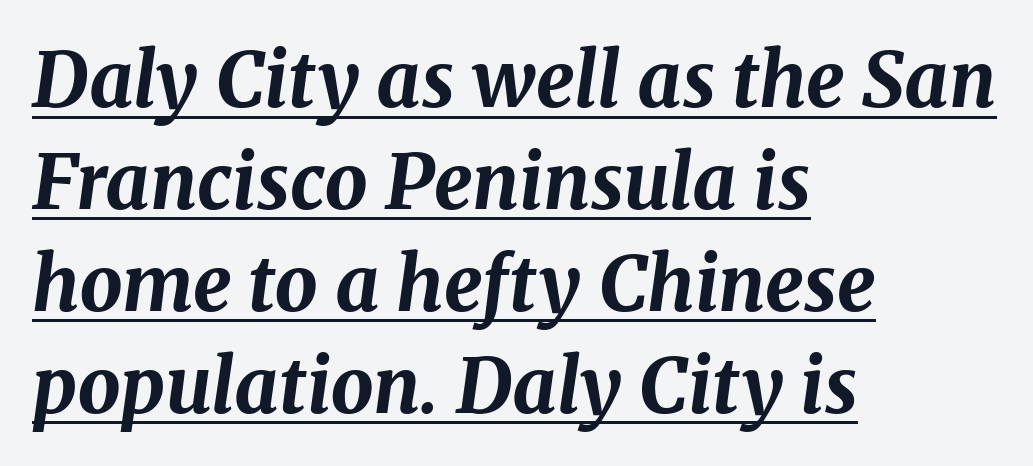
Q: Is the text bold? A: Yes.
Q: Is the text italic (slanted)? A: Yes, it leans right by about 8 degrees.
Q: Is the text underlined? A: Yes.
Q: How is the paragraph aligned? A: Left-aligned.
Q: Is the spacing between letters normal or unusually wide? A: Normal.
Q: Is the spacing between lines tight, normal or loose? A: Normal.
Q: Width (condensed, normal, or wide)? A: Normal.
Q: Stroke contrast? A: Medium.
Q: x-height? A: Medium.
Q: Monospaced? A: No.
